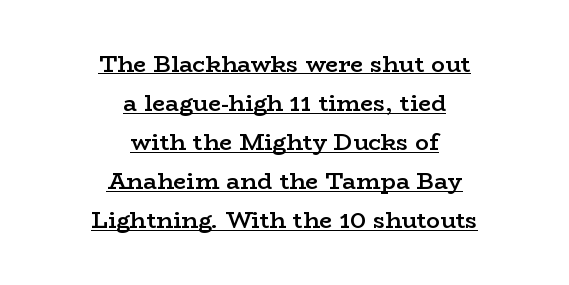
Heft: intermediate — a semibold. Has an underline been added? It has. The space between consecutive lines is moderate. The horizontal fit of the characters is conventional and even.
